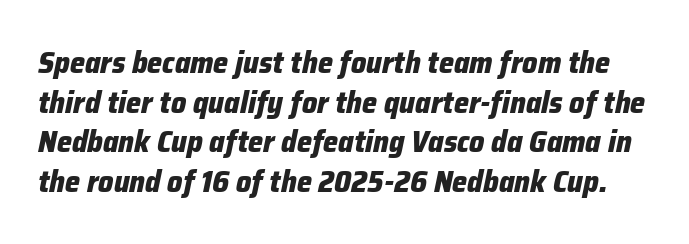
The image shows 30 px heavy type, italic (leaning right); set normal line spacing (1.32x), normal letter spacing, not underlined; low stroke contrast and a medium x-height.
